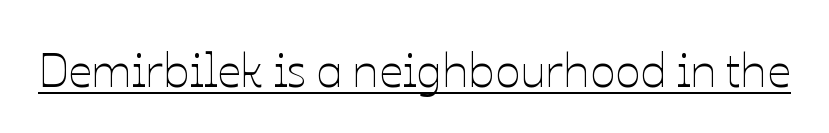
{"italic": "no", "bold": "no", "weight": "thin", "width": "normal", "stroke_contrast": "low", "x_height": "medium", "monospaced": "no", "underline": "yes", "letter_spacing": "normal", "letter_spacing_em": 0.0, "glyph_px": 47}
